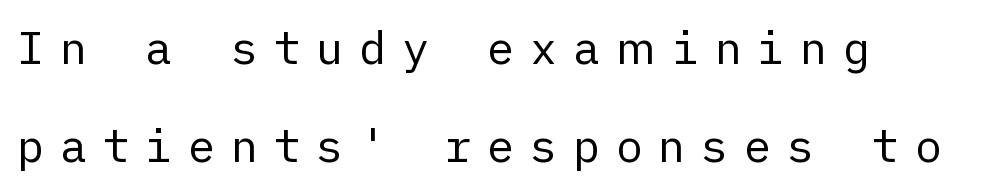
Q: Is the text bold? A: No.
Q: Is the text italic (slanted)? A: No, it is upright.
Q: Is the typeface a serif or a sans-serif typeface? A: Sans-serif.
Q: Is the text underlined? A: No.
Q: How is the paragraph aligned? A: Left-aligned.
Q: Is the spacing between letters normal or unusually wide? A: Unusually wide.
Q: Is the spacing between lines tight, normal or loose? A: Loose.
Q: Width (condensed, normal, or wide)? A: Normal.
Q: Stroke contrast? A: Low.
Q: x-height? A: Medium.
